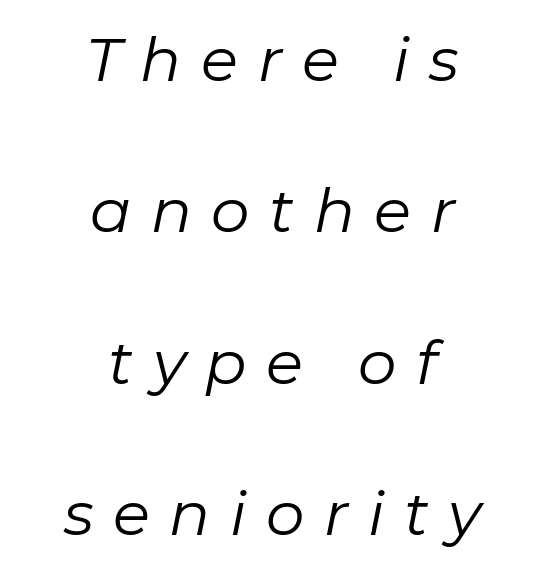
The image shows 61 px regular-weight type, italic (leaning right); set centered, loose line spacing (2.48x), unusually wide letter spacing (+0.32 em), not underlined; low stroke contrast and a medium x-height.
